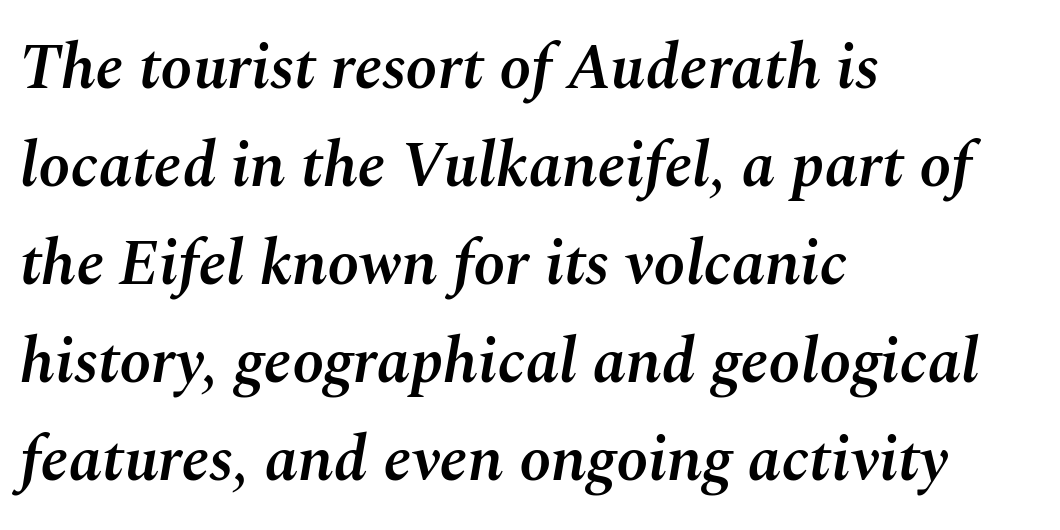
Q: Is the text bold? A: Semi-bold.
Q: Is the text italic (slanted)? A: Yes, it leans right by about 10 degrees.
Q: Is the text underlined? A: No.
Q: How is the paragraph aligned? A: Left-aligned.
Q: Is the spacing between letters normal or unusually wide? A: Normal.
Q: Is the spacing between lines tight, normal or loose? A: Normal.
Q: Width (condensed, normal, or wide)? A: Normal.
Q: Stroke contrast? A: Medium.
Q: x-height? A: Medium.
Q: Monospaced? A: No.
